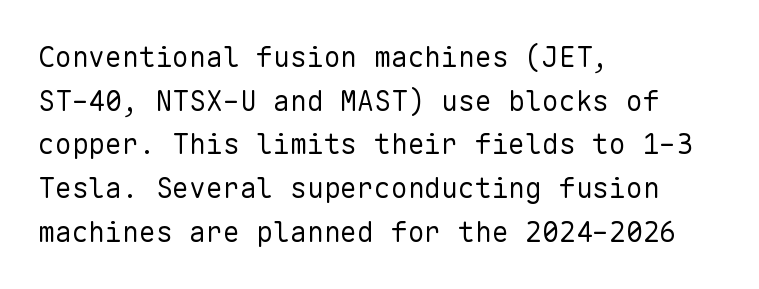
{"serif": "no", "italic": "no", "bold": "no", "weight": "regular", "width": "normal", "stroke_contrast": "low", "x_height": "medium", "monospaced": "yes", "underline": "no", "align": "left", "line_spacing": "normal", "line_spacing_ratio": 1.56, "letter_spacing": "normal", "letter_spacing_em": 0.0, "glyph_px": 28}
